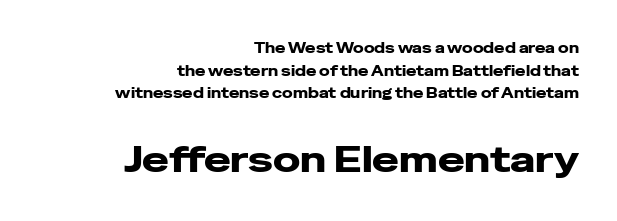
You can tell from the bare stems that sans-serif type was used. A student would call this right alignment; a typographer would say flush right, rag left. The strip under each line holds only bare page. No extra tracking has been applied to these lines. The letters advance in unequal steps, a hallmark of proportional type. These lines were composed using upright roman letters.
